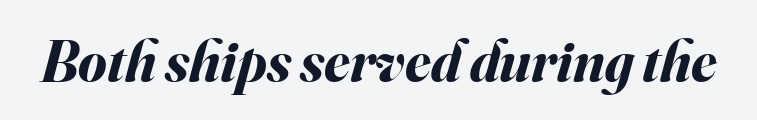
Q: Is the text bold? A: Yes.
Q: Is the text italic (slanted)? A: Yes, it leans right by about 16 degrees.
Q: Is the text underlined? A: No.
Q: Is the spacing between letters normal or unusually wide? A: Normal.
Q: Width (condensed, normal, or wide)? A: Normal.
Q: Stroke contrast? A: Medium.
Q: x-height? A: Small.
Q: Monospaced? A: No.
